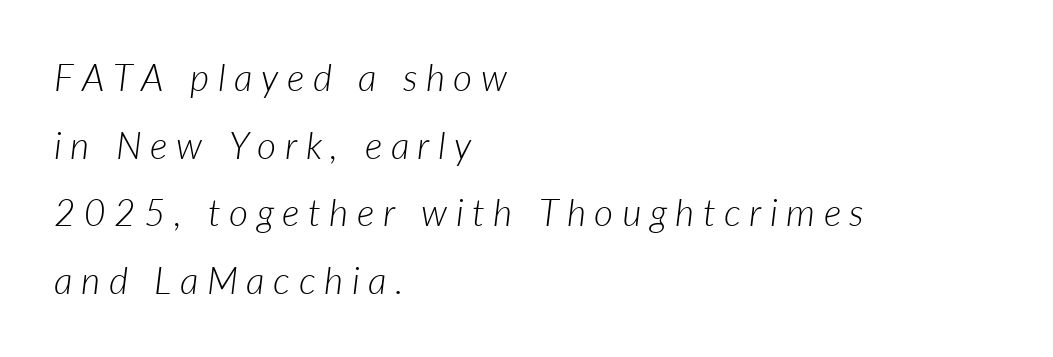
{"italic": "yes", "lean": "right", "slant_degrees": 7, "bold": "no", "weight": "light", "width": "normal", "stroke_contrast": "low", "x_height": "medium", "monospaced": "no", "underline": "no", "align": "left", "line_spacing_ratio": 1.83, "letter_spacing": "wide", "letter_spacing_em": 0.23, "glyph_px": 37}
